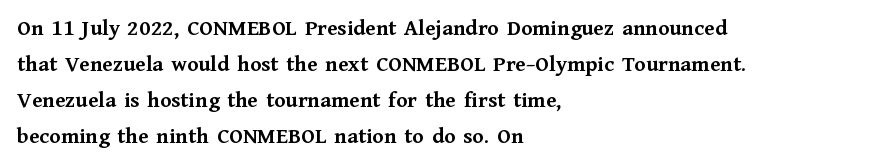
The image shows 23 px bold type, upright; set left-aligned, normal line spacing (1.56x), normal letter spacing, not underlined.
